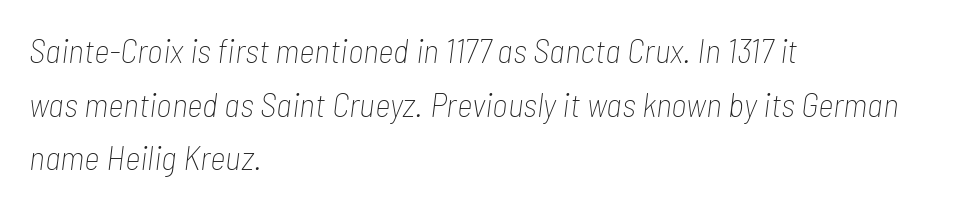
{"italic": "yes", "lean": "right", "slant_degrees": 7, "bold": "no", "weight": "thin", "width": "condensed", "stroke_contrast": "low", "x_height": "medium", "monospaced": "no", "underline": "no", "align": "left", "line_spacing": "normal", "line_spacing_ratio": 1.58, "letter_spacing": "normal", "letter_spacing_em": 0.0, "glyph_px": 34}
